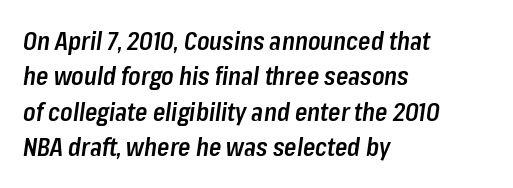
The image shows 25 px text type, italic (leaning right); set left-aligned, normal line spacing (1.42x), normal letter spacing, not underlined.
